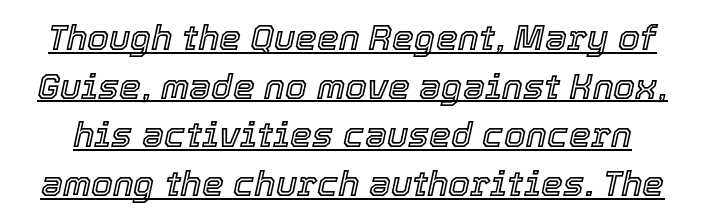
{"italic": "yes", "lean": "right", "slant_degrees": 12, "width": "normal", "x_height": "medium", "monospaced": "no", "underline": "yes", "line_spacing": "normal", "line_spacing_ratio": 1.39, "letter_spacing": "normal", "letter_spacing_em": 0.0, "glyph_px": 35}
